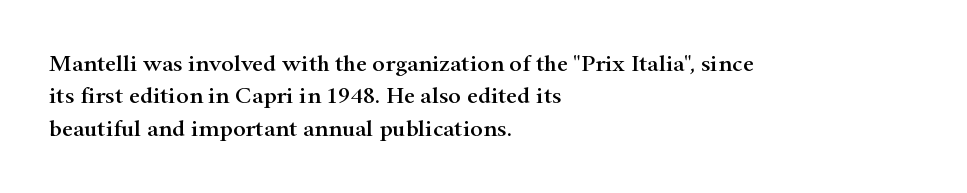
{"italic": "no", "underline": "no", "align": "left", "line_spacing": "normal", "line_spacing_ratio": 1.35, "letter_spacing": "normal", "letter_spacing_em": 0.0, "glyph_px": 24}
